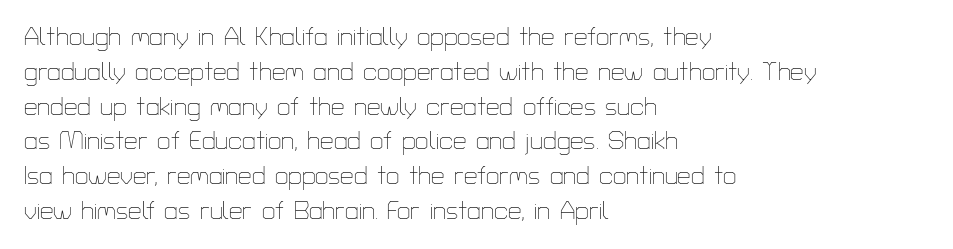
The image shows 24 px text type, upright; set left-aligned, normal line spacing (1.45x), normal letter spacing, not underlined.
